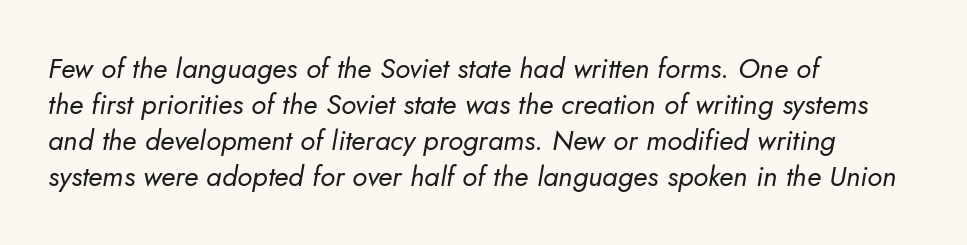
The image shows 28 px regular-weight type, italic (leaning right); set left-aligned, normal line spacing (1.28x), normal letter spacing, not underlined; low stroke contrast and a small x-height.
